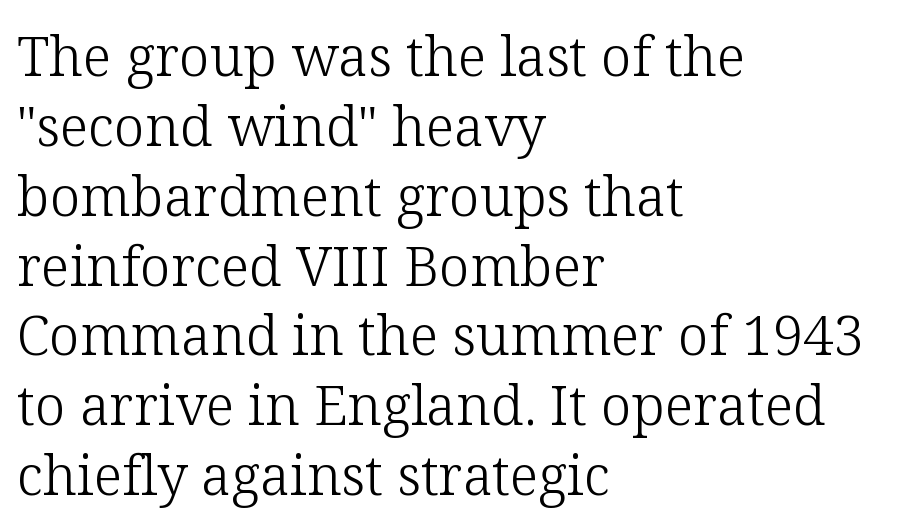
{"serif": "yes", "italic": "no", "bold": "no", "weight": "light", "width": "normal", "stroke_contrast": "low", "x_height": "medium", "monospaced": "no", "underline": "no", "align": "left", "line_spacing": "normal", "line_spacing_ratio": 1.27, "letter_spacing": "normal", "letter_spacing_em": 0.0, "glyph_px": 55}
